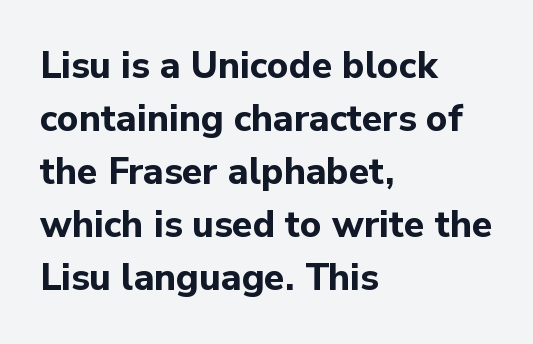
Q: Is the text bold? A: Yes.
Q: Is the text italic (slanted)? A: No, it is upright.
Q: Is the typeface a serif or a sans-serif typeface? A: Sans-serif.
Q: Is the text underlined? A: No.
Q: How is the paragraph aligned? A: Left-aligned.
Q: Is the spacing between letters normal or unusually wide? A: Normal.
Q: Is the spacing between lines tight, normal or loose? A: Normal.
Q: Width (condensed, normal, or wide)? A: Normal.
Q: Stroke contrast? A: Low.
Q: x-height? A: Medium.
Q: Monospaced? A: No.
